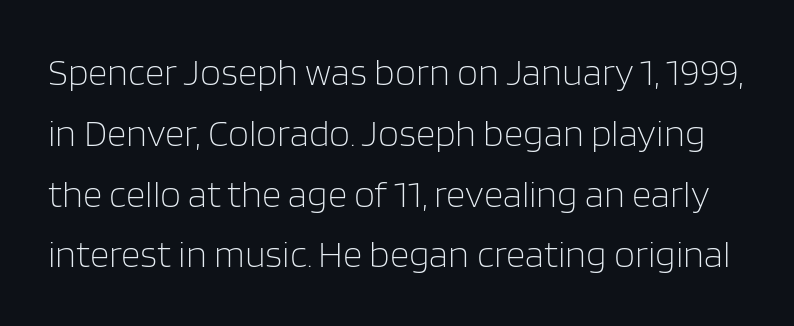
Tracking value appears to be zero — textbook default spacing. Stems here are at most as thick as an everyday book face. The face used here is proportionally spaced, like ordinary book or web type. Grotesque or geometric, the face here clearly has no serifs. Style check: upright.
